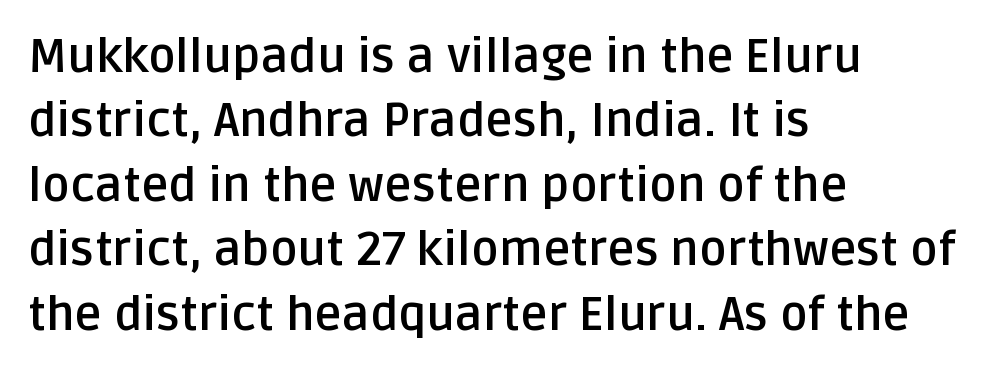
{"serif": "no", "italic": "no", "bold": "yes", "weight": "semibold", "width": "normal", "stroke_contrast": "low", "x_height": "large", "monospaced": "no", "underline": "no", "align": "left", "line_spacing": "normal", "line_spacing_ratio": 1.37, "letter_spacing": "normal", "letter_spacing_em": 0.0, "glyph_px": 47}
